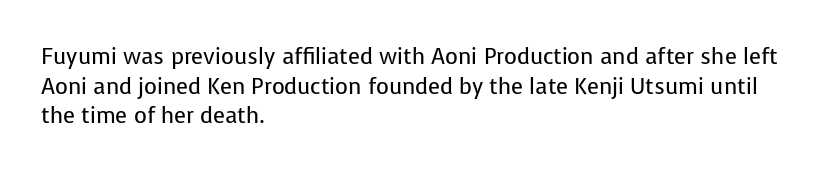
{"italic": "no", "bold": "no", "underline": "no", "align": "left", "line_spacing": "normal", "line_spacing_ratio": 1.35, "letter_spacing": "normal", "letter_spacing_em": 0.0, "glyph_px": 22}
